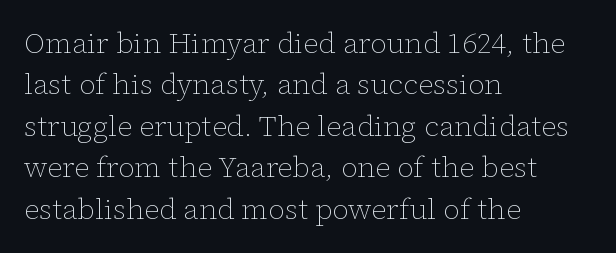
{"italic": "no", "bold": "no", "weight": "thin", "width": "normal", "stroke_contrast": "low", "x_height": "medium", "monospaced": "no", "underline": "no", "align": "left", "line_spacing": "normal", "line_spacing_ratio": 1.43, "letter_spacing": "normal", "letter_spacing_em": 0.0, "glyph_px": 29}
